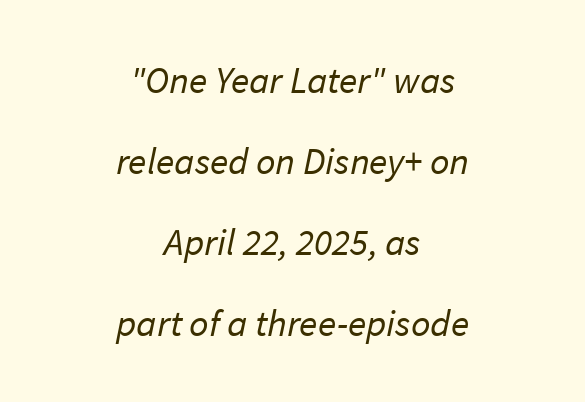
{"serif": "no", "bold": "no", "weight": "regular", "width": "normal", "stroke_contrast": "low", "x_height": "medium", "monospaced": "no", "underline": "no", "align": "center", "line_spacing": "loose", "line_spacing_ratio": 2.13, "letter_spacing": "normal", "letter_spacing_em": 0.0, "glyph_px": 38}
